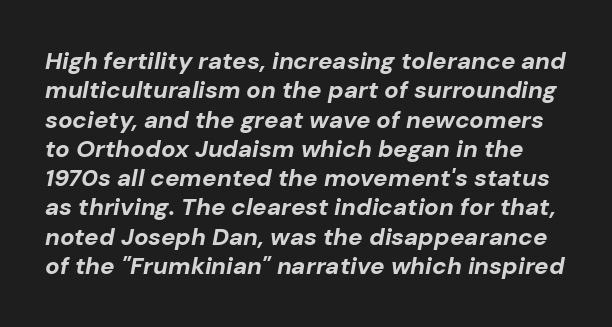
Is the type slanted? Yes — the strokes lean at a clear angle. Students, this is bold: see how much ink each stroke carries. Check under the words: just untouched page. Nobody touched the tracking dial on this one.
